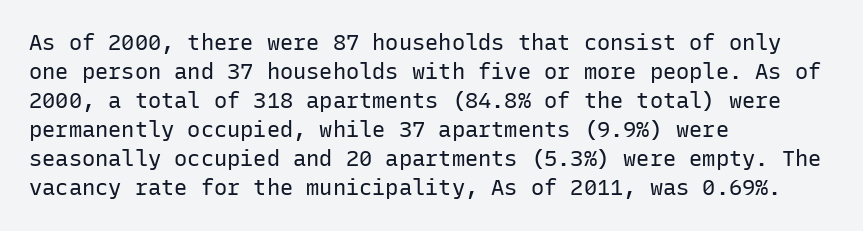
Tall strokes in this sample are plumb rather than angled. The passage shown has conventional tracking throughout. Every row of glyphs begins at an identical x-position on the left. A normal amount of white space separates one row of letters from the next. Type without underlining.
